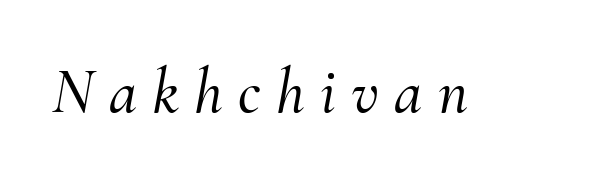
Q: Is the text italic (slanted)? A: Yes, it leans right by about 10 degrees.
Q: Is the typeface a serif or a sans-serif typeface? A: Serif.
Q: Is the text underlined? A: No.
Q: Is the spacing between letters normal or unusually wide? A: Unusually wide.
Q: Width (condensed, normal, or wide)? A: Normal.
Q: Stroke contrast? A: Medium.
Q: x-height? A: Small.
Q: Monospaced? A: No.
